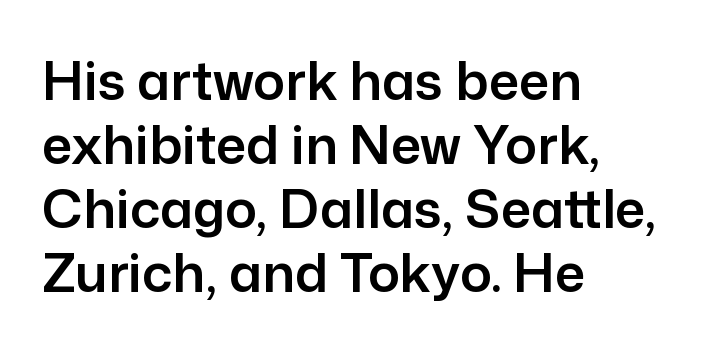
Q: Is the text italic (slanted)? A: No, it is upright.
Q: Is the typeface a serif or a sans-serif typeface? A: Sans-serif.
Q: Is the text underlined? A: No.
Q: How is the paragraph aligned? A: Left-aligned.
Q: Is the spacing between letters normal or unusually wide? A: Normal.
Q: Width (condensed, normal, or wide)? A: Normal.
Q: Stroke contrast? A: Low.
Q: x-height? A: Medium.
Q: Monospaced? A: No.
